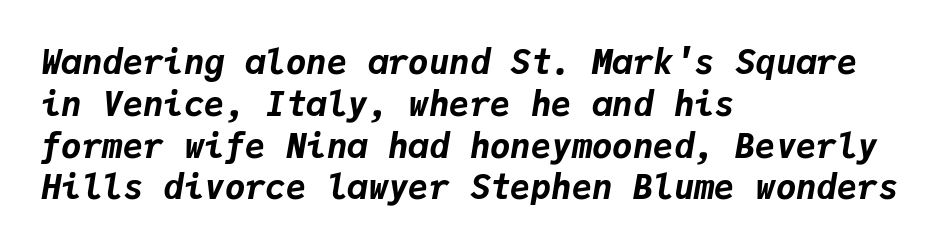
Q: Is the text bold? A: Yes.
Q: Is the text italic (slanted)? A: Yes, it leans right by about 9 degrees.
Q: Is the text underlined? A: No.
Q: How is the paragraph aligned? A: Left-aligned.
Q: Is the spacing between letters normal or unusually wide? A: Normal.
Q: Width (condensed, normal, or wide)? A: Normal.
Q: Stroke contrast? A: Low.
Q: x-height? A: Medium.
Q: Monospaced? A: Yes.
